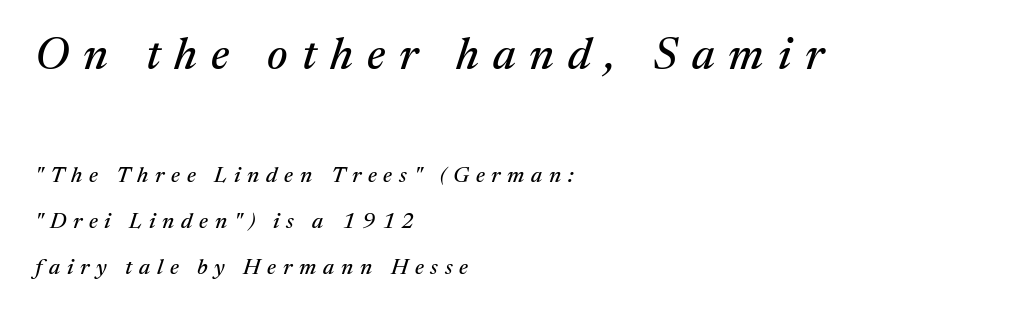
{"serif": "yes", "italic": "yes", "lean": "right", "slant_degrees": 17, "width": "normal", "stroke_contrast": "medium", "x_height": "medium", "monospaced": "no", "underline": "no", "align": "left", "line_spacing": "loose", "line_spacing_ratio": 2.09, "letter_spacing": "wide", "letter_spacing_em": 0.31, "larger_block": "first", "size_ratio": 2.05, "glyph_px": 45}
